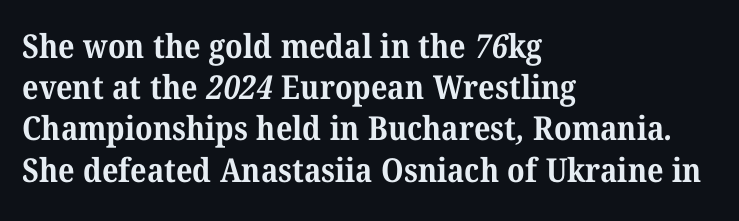
The image shows 33 px bold serif type; set left-aligned, normal line spacing (1.25x), normal letter spacing, not underlined; medium stroke contrast and a medium x-height.
